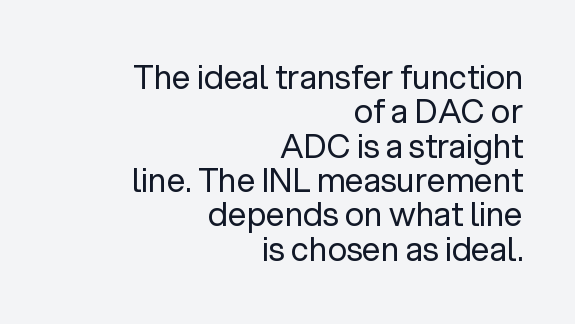
{"serif": "no", "italic": "no", "bold": "no", "weight": "regular", "width": "normal", "stroke_contrast": "low", "x_height": "medium", "monospaced": "no", "underline": "no", "align": "right", "line_spacing": "tight", "line_spacing_ratio": 1.04, "letter_spacing": "normal", "letter_spacing_em": 0.0, "glyph_px": 33}
